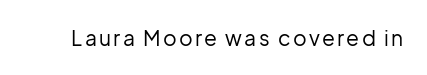
{"italic": "no", "bold": "no", "underline": "no", "glyph_px": 21}
